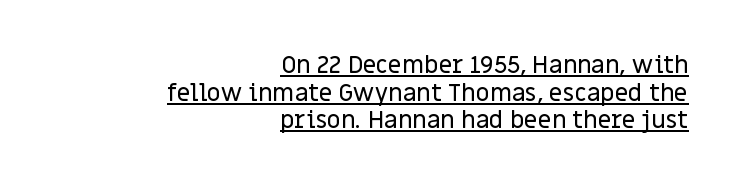
{"italic": "no", "underline": "yes", "align": "right", "line_spacing": "tight", "line_spacing_ratio": 1.15, "letter_spacing": "normal", "letter_spacing_em": 0.0, "glyph_px": 24}
